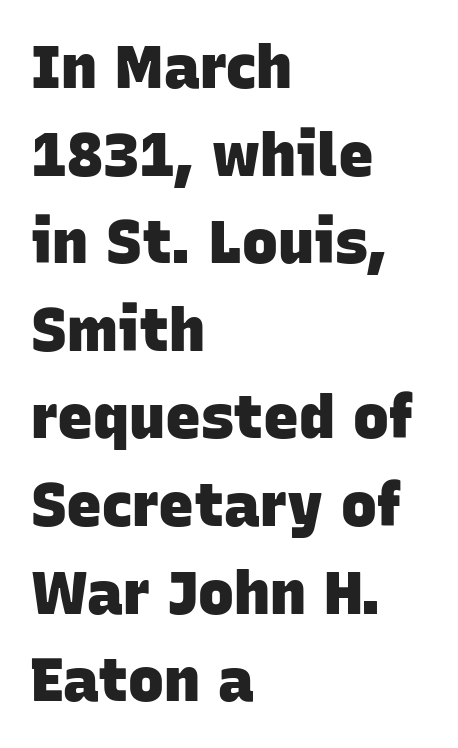
Q: Is the text bold? A: Yes.
Q: Is the typeface a serif or a sans-serif typeface? A: Sans-serif.
Q: Is the text underlined? A: No.
Q: How is the paragraph aligned? A: Left-aligned.
Q: Is the spacing between letters normal or unusually wide? A: Normal.
Q: Is the spacing between lines tight, normal or loose? A: Normal.
Q: Width (condensed, normal, or wide)? A: Normal.
Q: Stroke contrast? A: Low.
Q: x-height? A: Large.
Q: Monospaced? A: No.
